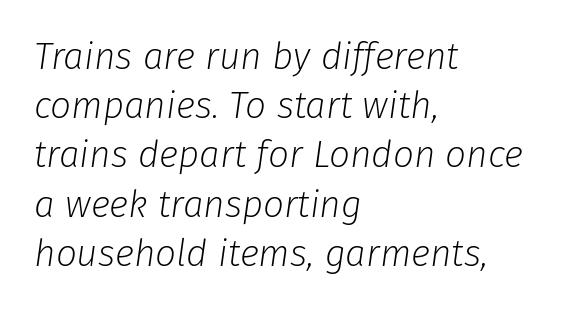
Q: Is the text bold? A: No.
Q: Is the text italic (slanted)? A: Yes, it leans right by about 8 degrees.
Q: Is the text underlined? A: No.
Q: How is the paragraph aligned? A: Left-aligned.
Q: Is the spacing between letters normal or unusually wide? A: Normal.
Q: Is the spacing between lines tight, normal or loose? A: Normal.
Q: Width (condensed, normal, or wide)? A: Normal.
Q: Stroke contrast? A: Low.
Q: x-height? A: Medium.
Q: Monospaced? A: No.
